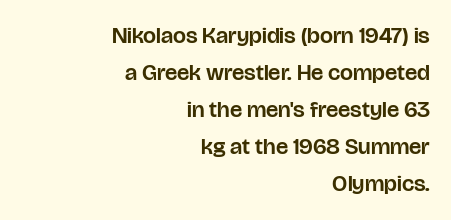
There is no visible air inserted between adjacent glyphs. Words float on clear page, feet unadorned. Style check: upright. The designer left line spacing at the default. These lines are set flush right with a ragged left edge.
